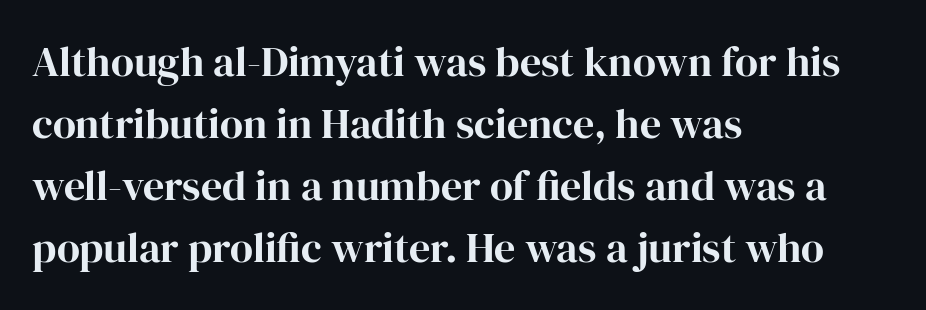
{"serif": "yes", "italic": "no", "bold": "yes", "weight": "bold", "width": "normal", "stroke_contrast": "high", "x_height": "medium", "monospaced": "no", "underline": "no", "align": "left", "line_spacing": "normal", "line_spacing_ratio": 1.48, "letter_spacing": "normal", "letter_spacing_em": 0.0, "glyph_px": 42}
